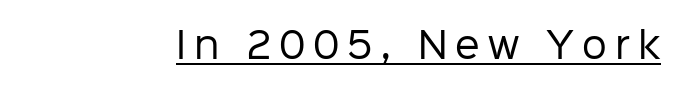
{"serif": "no", "italic": "no", "bold": "no", "weight": "regular", "width": "normal", "stroke_contrast": "low", "x_height": "medium", "monospaced": "no", "underline": "yes", "letter_spacing": "wide", "letter_spacing_em": 0.23, "glyph_px": 35}
